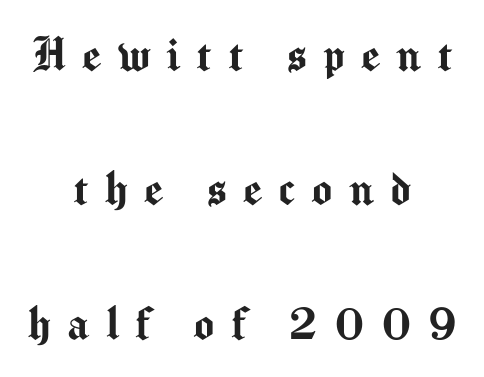
{"serif": "no", "italic": "no", "width": "normal", "stroke_contrast": "medium", "x_height": "medium", "monospaced": "no", "underline": "no", "align": "center", "line_spacing": "loose", "line_spacing_ratio": 2.49, "letter_spacing": "wide", "letter_spacing_em": 0.3, "glyph_px": 54}
